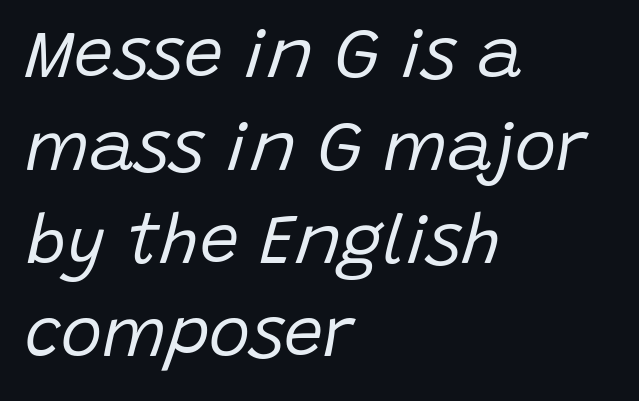
Check under the words: just untouched page. Nothing unusual about the tracking: characters are spaced as the font intends. Emphasis-style slanted type is in use. Caption: multi-line text, flush left, ragged right.
